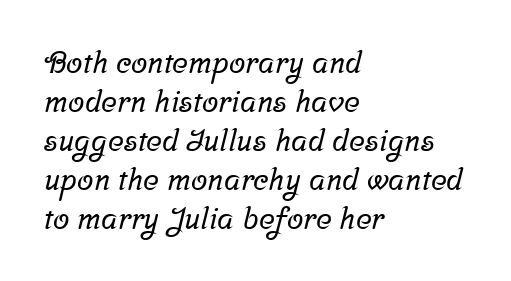
{"width": "normal", "stroke_contrast": "low", "x_height": "medium", "monospaced": "no", "underline": "no", "align": "left", "line_spacing": "normal", "line_spacing_ratio": 1.3, "letter_spacing": "normal", "letter_spacing_em": 0.0, "glyph_px": 30}
